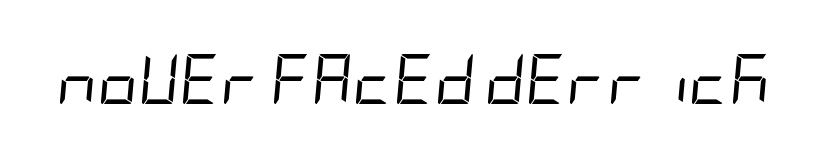
The image shows 50 px regular-weight, condensed type, italic (leaning right); set normal letter spacing, not underlined; low stroke contrast and a large x-height.
